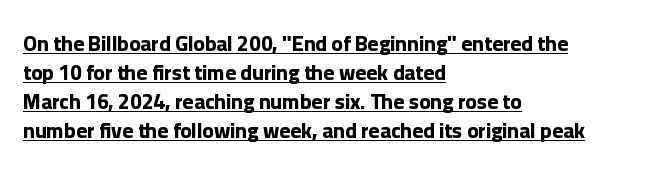
The image shows 21 px bold type, upright; set left-aligned, normal line spacing (1.38x), normal letter spacing, underlined.
